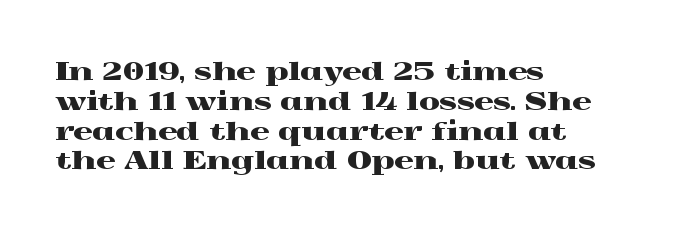
The image shows 24 px text type, upright; set left-aligned, line spacing 1.24x, normal letter spacing, not underlined.
